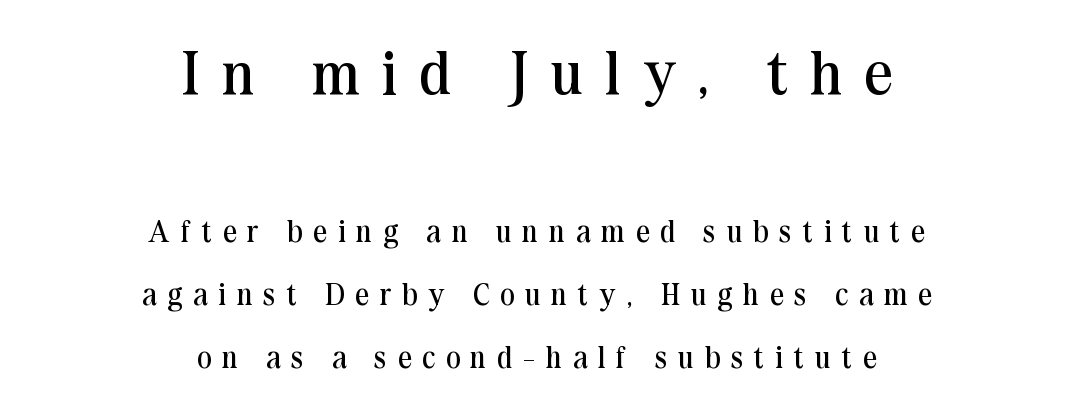
The image shows 61 px regular-weight serif type, upright; set centered, loose line spacing (2.1x), unusually wide letter spacing (+0.37 em), not underlined; the first (top) block is 2.03x larger; medium stroke contrast and a medium x-height.
